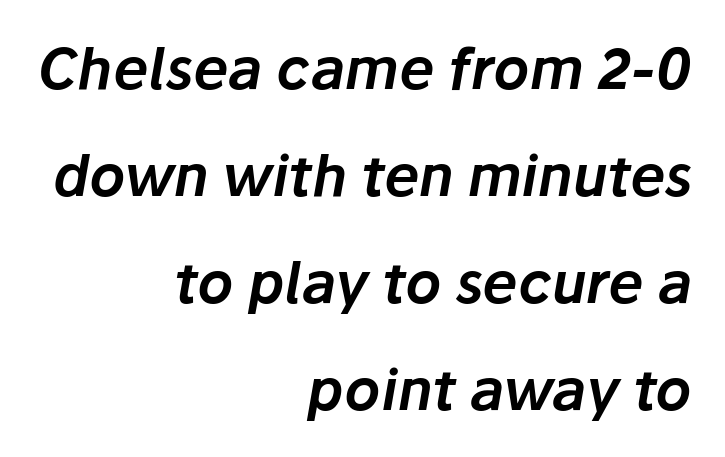
Q: Is the text italic (slanted)? A: Yes, it leans right by about 10 degrees.
Q: Is the text underlined? A: No.
Q: How is the paragraph aligned? A: Right-aligned.
Q: Is the spacing between letters normal or unusually wide? A: Normal.
Q: Is the spacing between lines tight, normal or loose? A: Loose.
Q: Width (condensed, normal, or wide)? A: Normal.
Q: Stroke contrast? A: Low.
Q: x-height? A: Medium.
Q: Monospaced? A: No.
